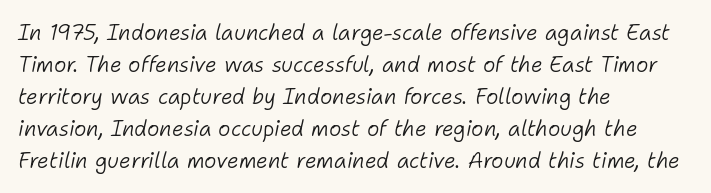
Q: Is the text bold? A: No.
Q: Is the text italic (slanted)? A: Yes, it leans right by about 11 degrees.
Q: Is the text underlined? A: No.
Q: How is the paragraph aligned? A: Left-aligned.
Q: Is the spacing between letters normal or unusually wide? A: Normal.
Q: Is the spacing between lines tight, normal or loose? A: Normal.
